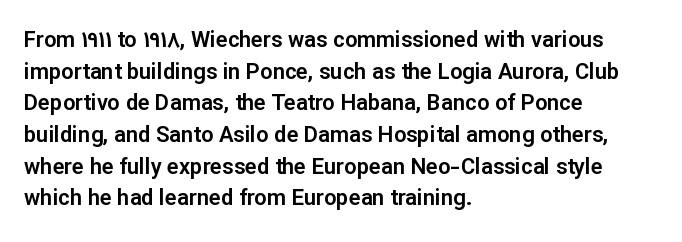
Ordinary non-slanted type is in use. Letter spacing: default. This sample is left-justified, so line endings fall wherever the words run out. Underline: absent. Successive baselines arrive at the customary interval.
